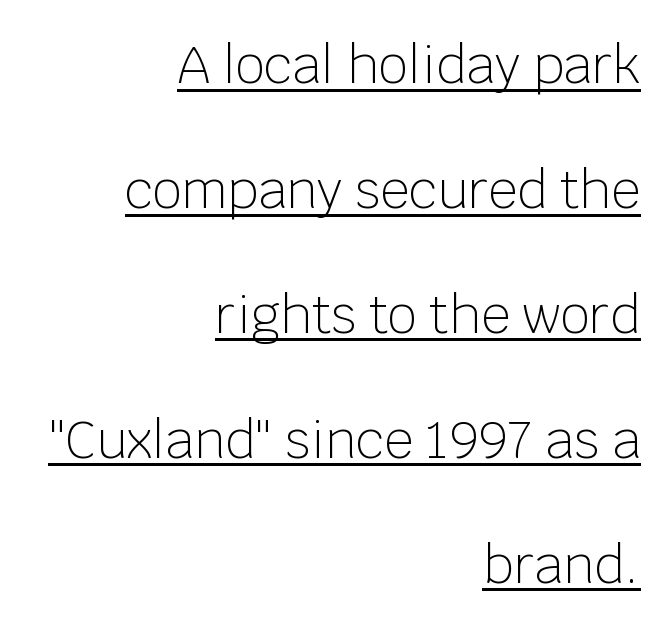
{"serif": "no", "italic": "no", "bold": "no", "weight": "light", "width": "normal", "stroke_contrast": "low", "x_height": "large", "monospaced": "no", "underline": "yes", "align": "right", "line_spacing": "loose", "line_spacing_ratio": 2.45, "letter_spacing": "normal", "letter_spacing_em": 0.0, "glyph_px": 51}
